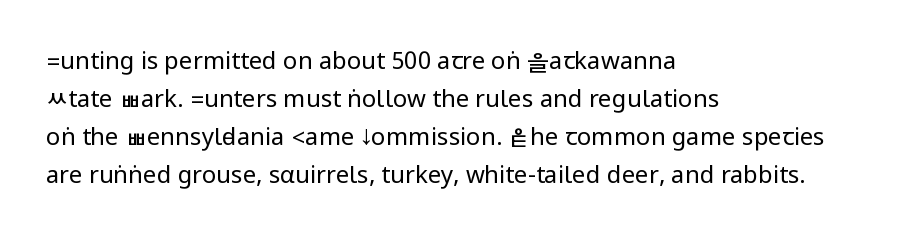
{"italic": "no", "bold": "no", "underline": "no", "align": "left", "line_spacing": "normal", "line_spacing_ratio": 1.59, "letter_spacing": "normal", "letter_spacing_em": 0.0, "glyph_px": 24}
